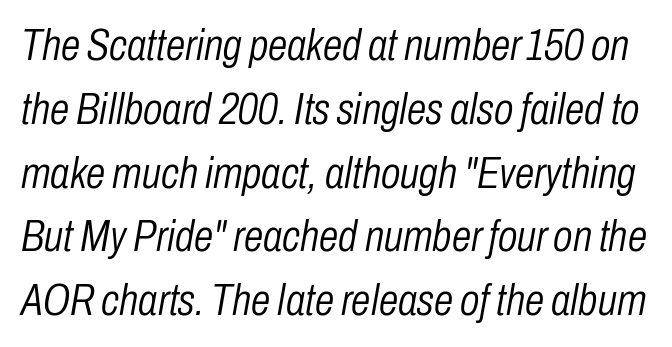
{"italic": "yes", "lean": "right", "slant_degrees": 10, "bold": "no", "weight": "light", "width": "condensed", "stroke_contrast": "low", "x_height": "medium", "monospaced": "no", "underline": "no", "line_spacing": "normal", "line_spacing_ratio": 1.45, "letter_spacing": "normal", "letter_spacing_em": 0.0, "glyph_px": 44}
